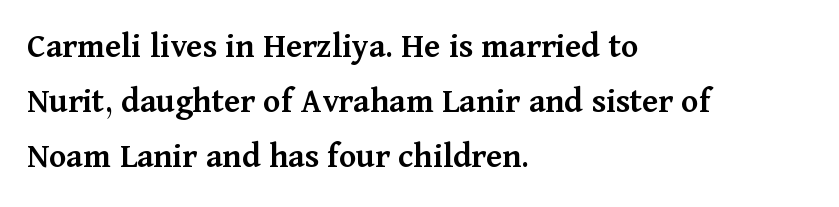
Q: Is the text bold? A: Semi-bold.
Q: Is the text italic (slanted)? A: No, it is upright.
Q: Is the typeface a serif or a sans-serif typeface? A: Serif.
Q: Is the text underlined? A: No.
Q: How is the paragraph aligned? A: Left-aligned.
Q: Is the spacing between letters normal or unusually wide? A: Normal.
Q: Is the spacing between lines tight, normal or loose? A: Normal.
Q: Width (condensed, normal, or wide)? A: Normal.
Q: Stroke contrast? A: Medium.
Q: x-height? A: Medium.
Q: Monospaced? A: No.
